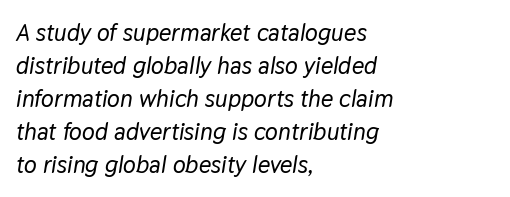
The image shows 24 px text type, italic (leaning right); set left-aligned, normal line spacing (1.37x), normal letter spacing, not underlined.
